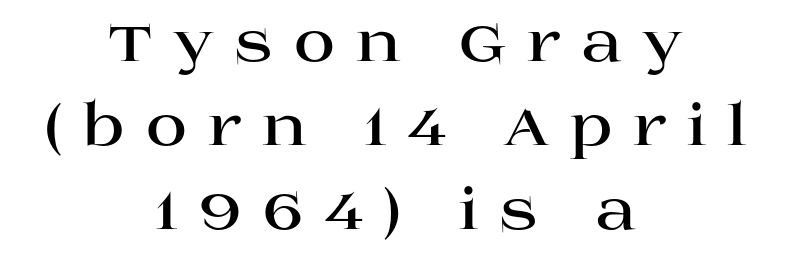
{"serif": "yes", "italic": "no", "bold": "yes", "weight": "bold", "width": "wide", "stroke_contrast": "high", "x_height": "large", "monospaced": "no", "underline": "no", "align": "center", "line_spacing": "normal", "line_spacing_ratio": 1.47, "letter_spacing": "wide", "letter_spacing_em": 0.35, "glyph_px": 57}
